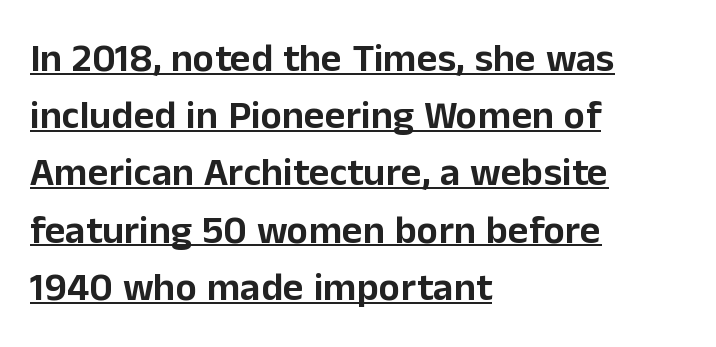
Q: Is the text italic (slanted)? A: No, it is upright.
Q: Is the typeface a serif or a sans-serif typeface? A: Sans-serif.
Q: Is the text underlined? A: Yes.
Q: How is the paragraph aligned? A: Left-aligned.
Q: Is the spacing between letters normal or unusually wide? A: Normal.
Q: Is the spacing between lines tight, normal or loose? A: Normal.
Q: Width (condensed, normal, or wide)? A: Normal.
Q: Stroke contrast? A: Low.
Q: x-height? A: Medium.
Q: Monospaced? A: No.
